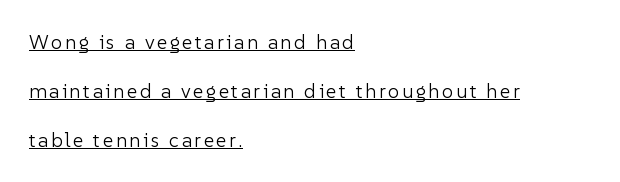
{"italic": "no", "bold": "no", "underline": "yes", "align": "left", "line_spacing": "loose", "line_spacing_ratio": 2.45, "glyph_px": 20}
